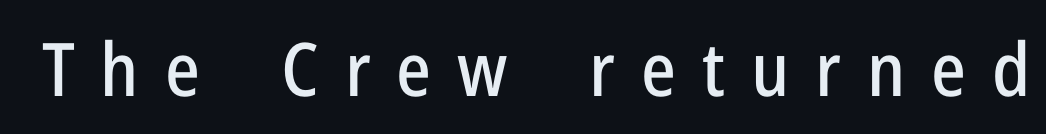
The image shows 74 px condensed sans-serif type, upright; set unusually wide letter spacing (+0.35 em), not underlined; low stroke contrast and a medium x-height.
